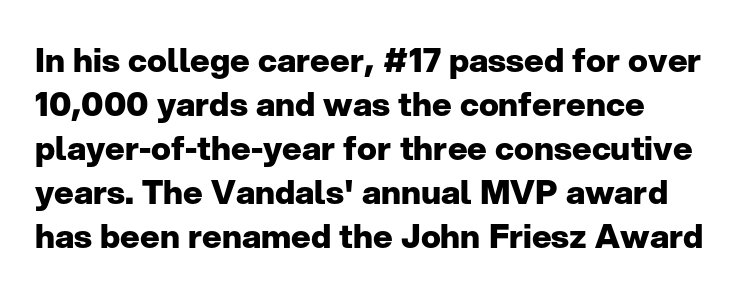
The rendering uses natural spacing where letterforms have individual widths. Each word holds together tightly as a unit, with standard inter-letter gaps. Caption: bold face, heavy strokes. These lines sit exactly where default settings would place them.
